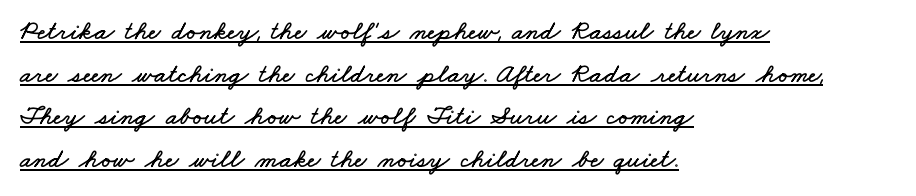
{"underline": "yes", "align": "left", "line_spacing": "normal", "line_spacing_ratio": 1.58, "letter_spacing": "normal", "letter_spacing_em": 0.0, "glyph_px": 27}
